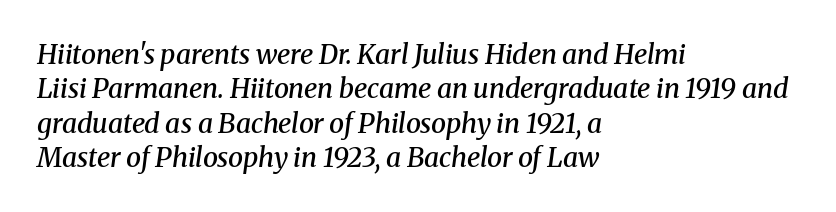
{"italic": "yes", "lean": "right", "slant_degrees": 8, "bold": "semi", "underline": "no", "align": "left", "line_spacing": "normal", "line_spacing_ratio": 1.27, "letter_spacing": "normal", "letter_spacing_em": 0.0, "glyph_px": 27}
